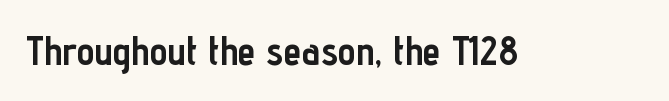
The typography opts for an upright posture over an oblique one. How are the letters spaced? Ordinarily, with no added tracking. This is sans-serif lettering, the kind often seen on screens and signage. Each letter keeps its own natural width here, so spacing adapts to shape.
